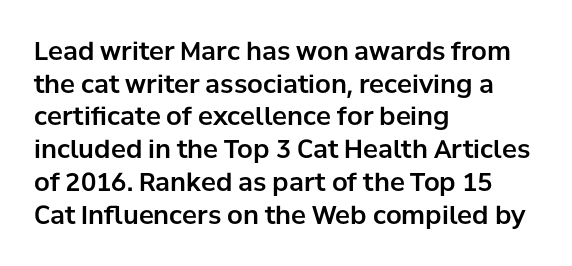
The image shows 25 px text type, upright; set left-aligned, normal line spacing (1.31x), normal letter spacing, not underlined.
